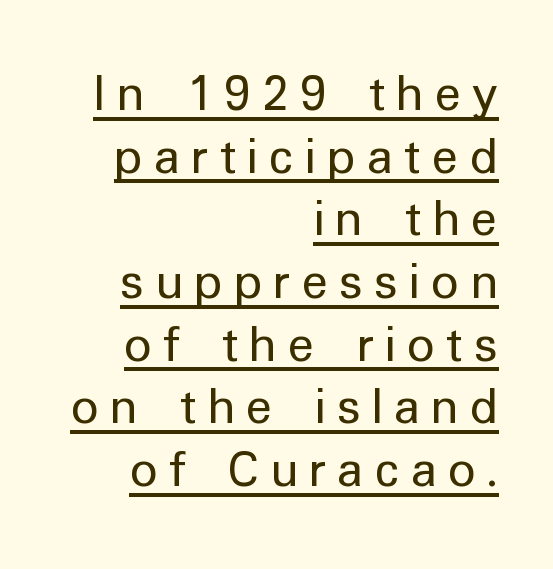
{"serif": "no", "italic": "no", "bold": "no", "weight": "regular", "width": "normal", "stroke_contrast": "low", "x_height": "medium", "monospaced": "no", "underline": "yes", "align": "right", "line_spacing": "tight", "line_spacing_ratio": 1.14, "letter_spacing": "wide", "letter_spacing_em": 0.2, "glyph_px": 55}
